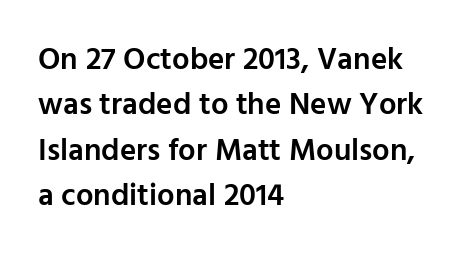
Successive baselines arrive at the customary interval. Is there any slant? The stems are plumb. Decoration check: the copy has no underline. Serif or sans? Sans — the stroke terminals are bare. A typesetter would call this zero additional tracking.
